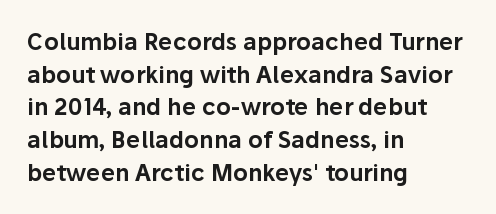
{"italic": "no", "underline": "no", "align": "left", "line_spacing": "normal", "line_spacing_ratio": 1.42, "letter_spacing": "normal", "letter_spacing_em": 0.0, "glyph_px": 23}
